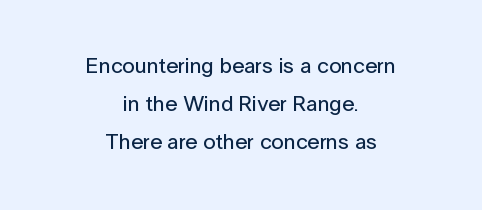
{"italic": "no", "underline": "no", "align": "center", "line_spacing_ratio": 1.73, "letter_spacing": "normal", "letter_spacing_em": 0.0, "glyph_px": 22}
